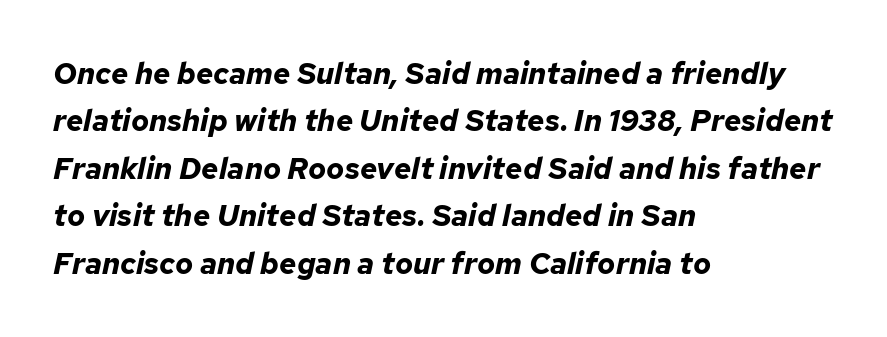
Q: Is the text bold? A: Yes.
Q: Is the text italic (slanted)? A: Yes, it leans right by about 12 degrees.
Q: Is the text underlined? A: No.
Q: How is the paragraph aligned? A: Left-aligned.
Q: Is the spacing between letters normal or unusually wide? A: Normal.
Q: Is the spacing between lines tight, normal or loose? A: Normal.
Q: Width (condensed, normal, or wide)? A: Normal.
Q: Stroke contrast? A: Low.
Q: x-height? A: Medium.
Q: Monospaced? A: No.
